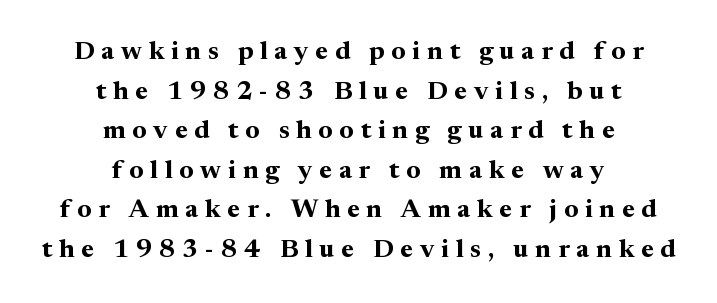
Q: Is the text bold? A: Yes.
Q: Is the text italic (slanted)? A: No, it is upright.
Q: Is the text underlined? A: No.
Q: How is the paragraph aligned? A: Centered.
Q: Is the spacing between letters normal or unusually wide? A: Unusually wide.
Q: Is the spacing between lines tight, normal or loose? A: Normal.
